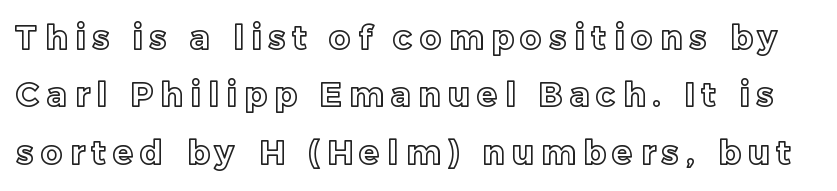
The image shows 33 px text type, upright; set line spacing 1.74x, unusually wide letter spacing (+0.23 em), not underlined; a medium x-height.
